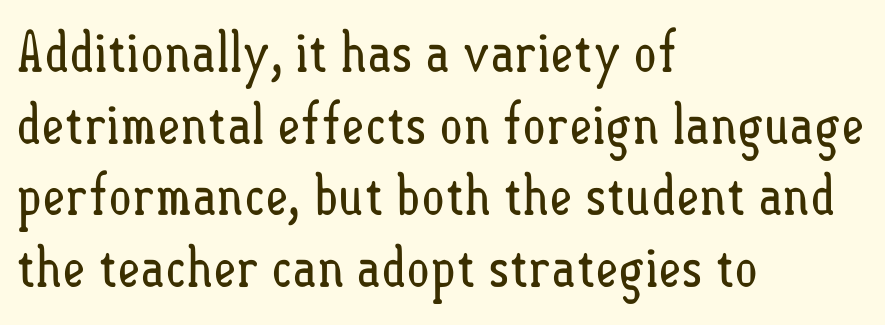
The image shows 56 px regular-weight, condensed type, upright; set left-aligned, normal line spacing (1.28x), normal letter spacing, not underlined; low stroke contrast and a small x-height.
